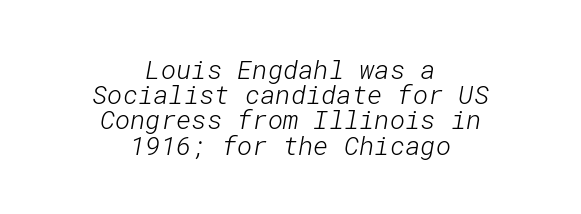
Students, note that the glyphs here touch the page at normal intervals. Summary of vertical rhythm: compact, with narrow interline spacing. The letterforms sit at book weight or below. The space beneath each line is pristine and unruled. Neither beginnings nor endings align; midpoints do.
